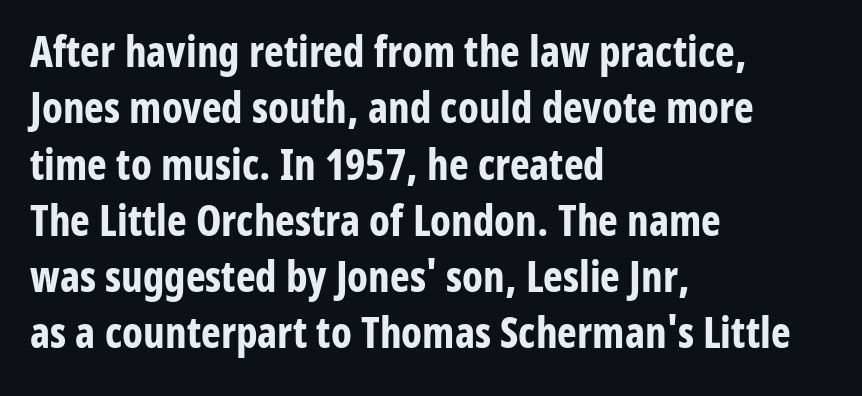
The rows are spaced the way most documents space them. Nothing sits at the stroke ends, so this counts as sans-serif. If you drew a line through each stem, it would be perfectly vertical. Standard letterfit; no display-style spreading of the glyphs. Heft: maximum for text — a bold. Note the varied advance widths — an 'i' is clearly narrower than an 'm'.
